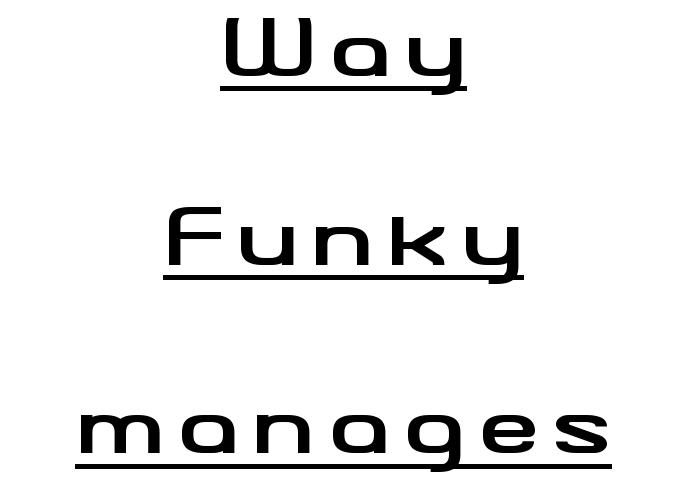
{"serif": "no", "italic": "no", "bold": "yes", "weight": "bold", "width": "wide", "stroke_contrast": "medium", "x_height": "small", "monospaced": "no", "underline": "yes", "align": "center", "line_spacing": "loose", "line_spacing_ratio": 2.45, "glyph_px": 77}
